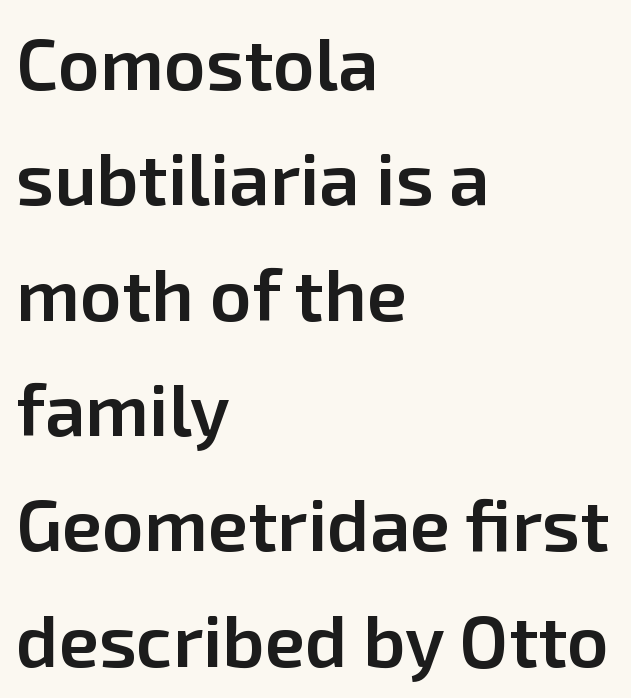
The image shows 73 px semibold sans-serif type, upright; set left-aligned, normal line spacing (1.58x), normal letter spacing, not underlined; low stroke contrast and a medium x-height.
